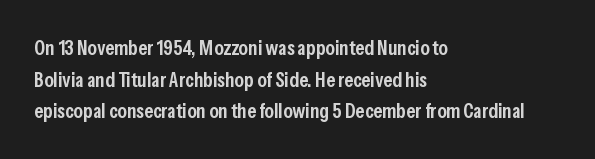
Q: Is the text bold? A: Semi-bold.
Q: Is the text italic (slanted)? A: No, it is upright.
Q: Is the text underlined? A: No.
Q: How is the paragraph aligned? A: Left-aligned.
Q: Is the spacing between letters normal or unusually wide? A: Normal.
Q: Is the spacing between lines tight, normal or loose? A: Normal.
